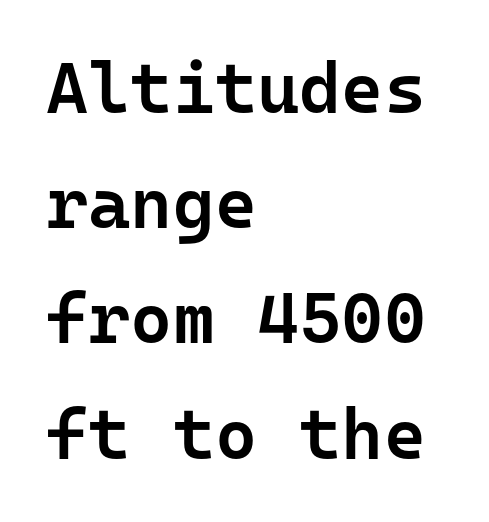
The image shows 72 px semibold sans-serif type, upright, monospaced; set left-aligned, normal line spacing (1.6x), normal letter spacing, not underlined; low stroke contrast and a medium x-height.
